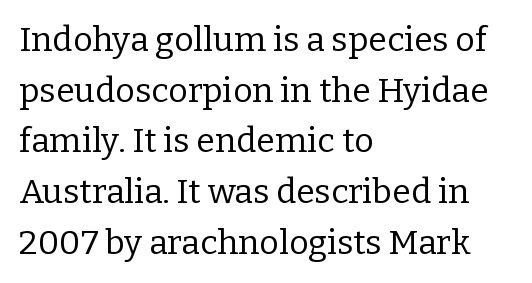
The image shows 34 px regular-weight serif type, upright; set left-aligned, normal line spacing (1.49x), normal letter spacing, not underlined; low stroke contrast and a medium x-height.
